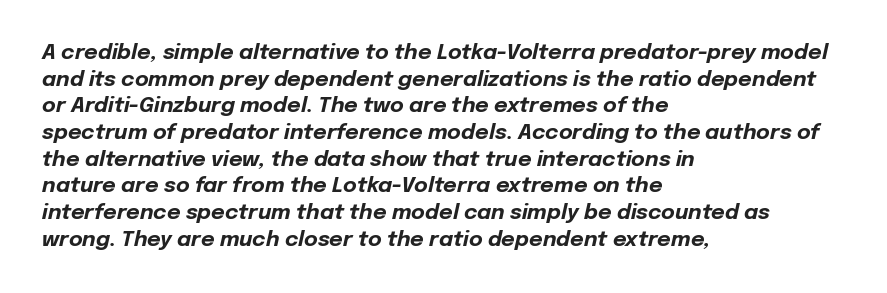
{"italic": "yes", "lean": "right", "slant_degrees": 12, "bold": "yes", "underline": "no", "align": "left", "line_spacing": "normal", "line_spacing_ratio": 1.27, "letter_spacing": "normal", "letter_spacing_em": 0.0, "glyph_px": 21}
